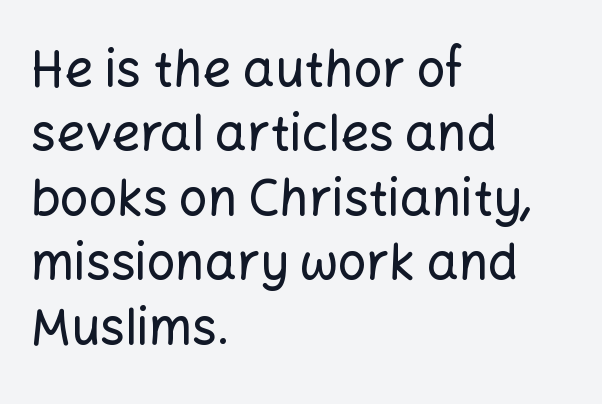
A typesetter would call this zero additional tracking. Serifs: no, the terminals of the letterforms are clean. This sample keeps an unexceptional amount of space between lines. Proportional: the letters do not fall into vertical columns. Bare-footed words on every line. The paragraph shown leans on its left margin.
